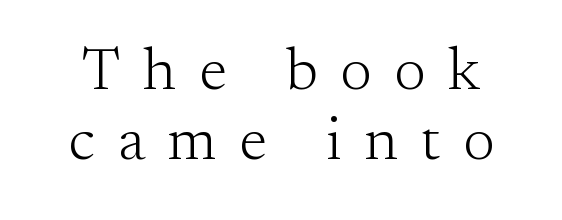
The image shows 60 px light serif type, upright; set line spacing 1.17x, unusually wide letter spacing (+0.38 em), not underlined; medium stroke contrast and a small x-height.
